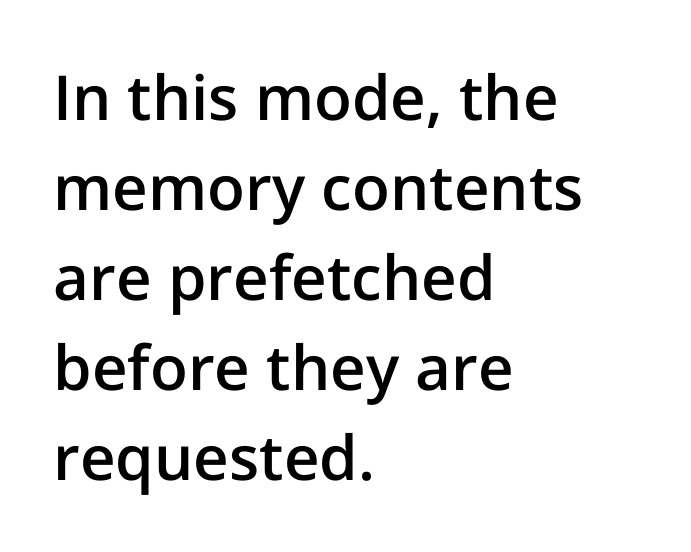
Grotesque or geometric, the face here clearly has no serifs. Summary of vertical rhythm: regular, with standard interline spacing. Nothing unusual about the tracking: characters are spaced as the font intends. You can tell it's not italic because the verticals are truly vertical. A typesetter would call this proportional, since set widths differ per character.
